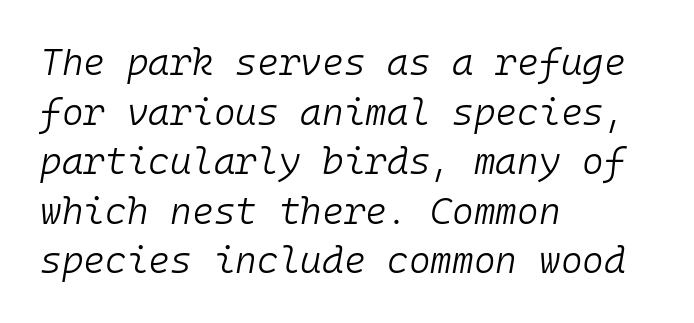
The image shows 37 px light type, italic (leaning right), monospaced; set left-aligned, normal line spacing (1.34x), normal letter spacing, not underlined; low stroke contrast and a medium x-height.
